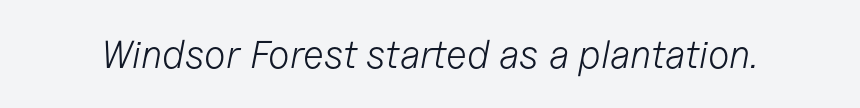
The image shows 39 px light type, italic (leaning right); set normal letter spacing, not underlined; low stroke contrast and a medium x-height.
